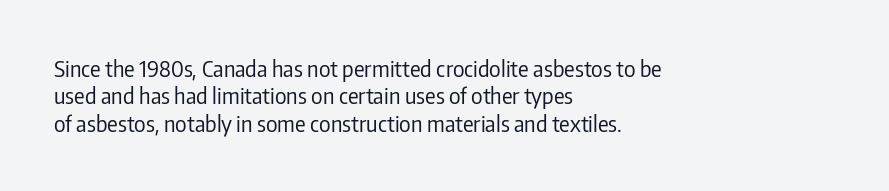
Q: Is the text bold? A: No.
Q: Is the text italic (slanted)? A: No, it is upright.
Q: Is the text underlined? A: No.
Q: How is the paragraph aligned? A: Left-aligned.
Q: Is the spacing between letters normal or unusually wide? A: Normal.
